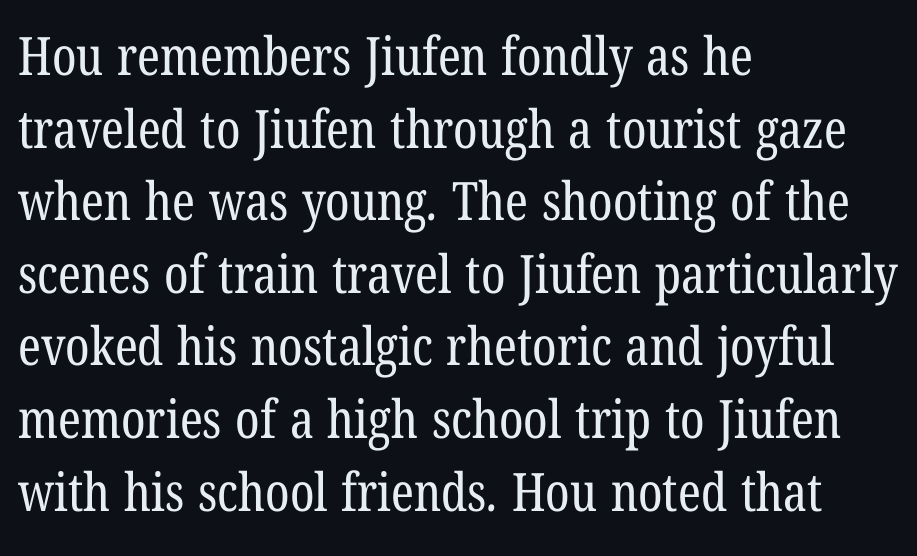
{"serif": "yes", "bold": "no", "weight": "regular", "width": "condensed", "stroke_contrast": "low", "x_height": "medium", "monospaced": "no", "underline": "no", "align": "left", "line_spacing": "normal", "line_spacing_ratio": 1.37, "letter_spacing": "normal", "letter_spacing_em": 0.0, "glyph_px": 53}
